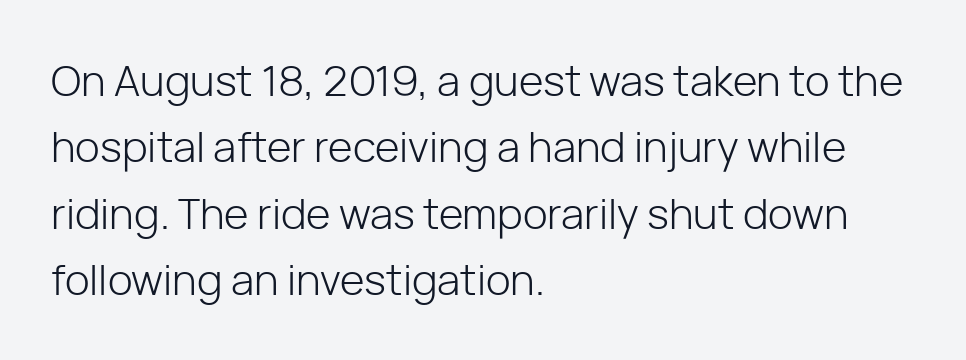
{"serif": "no", "italic": "no", "bold": "no", "weight": "light", "width": "normal", "stroke_contrast": "low", "x_height": "medium", "monospaced": "no", "underline": "no", "align": "left", "line_spacing": "normal", "line_spacing_ratio": 1.58, "letter_spacing": "normal", "letter_spacing_em": 0.0, "glyph_px": 42}
